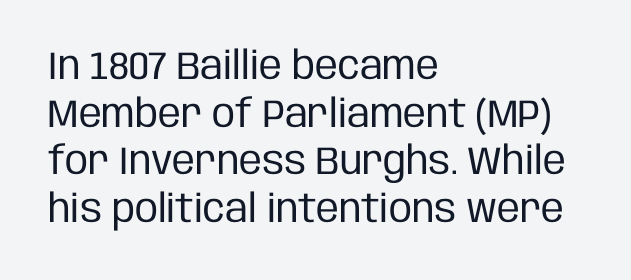
{"serif": "no", "italic": "no", "bold": "no", "weight": "regular", "width": "condensed", "stroke_contrast": "low", "x_height": "large", "monospaced": "no", "underline": "no", "align": "left", "line_spacing_ratio": 1.22, "letter_spacing": "normal", "letter_spacing_em": 0.0, "glyph_px": 39}
